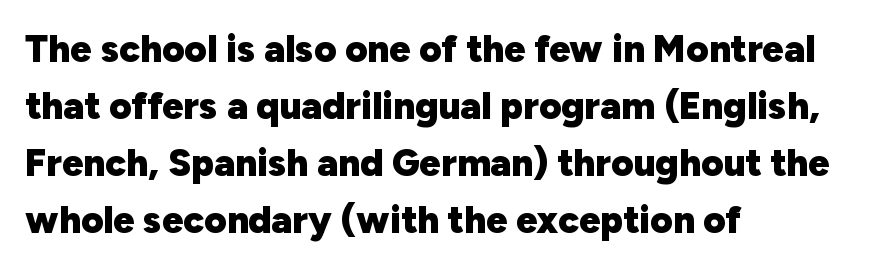
The image shows 38 px heavy sans-serif type, upright; set left-aligned, normal line spacing (1.5x), normal letter spacing, not underlined; low stroke contrast and a medium x-height.
